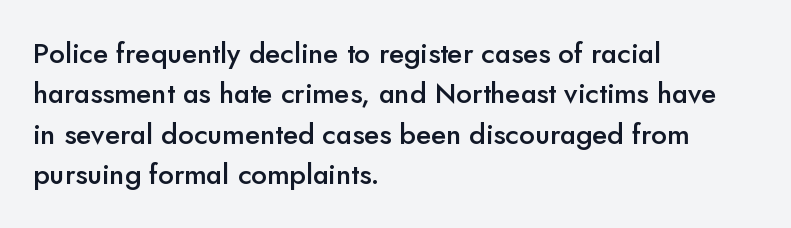
{"serif": "no", "italic": "no", "bold": "semi", "weight": "semibold", "width": "normal", "stroke_contrast": "low", "x_height": "small", "monospaced": "no", "underline": "no", "align": "left", "line_spacing": "normal", "line_spacing_ratio": 1.44, "letter_spacing": "normal", "letter_spacing_em": 0.0, "glyph_px": 28}
